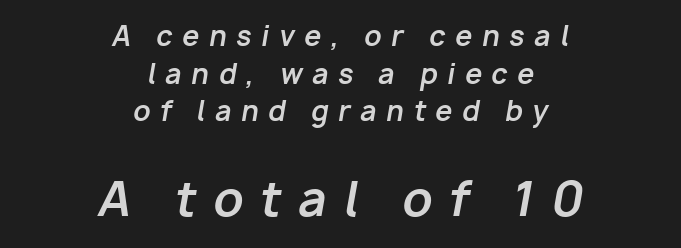
The image shows 47 px bold type, italic (leaning right); set centered, normal line spacing (1.39x), unusually wide letter spacing (+0.36 em), not underlined; the second (bottom) block is 1.74x larger; low stroke contrast and a medium x-height.
